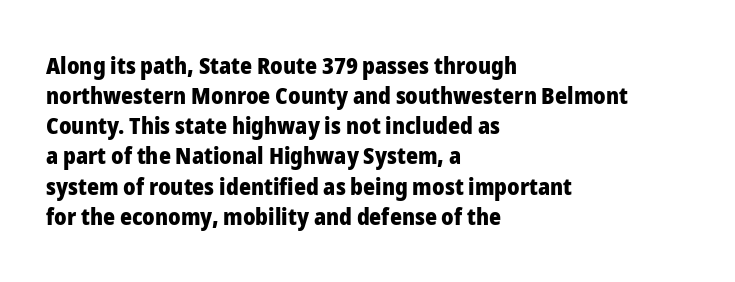
The image shows 23 px bold type, upright; set left-aligned, normal line spacing (1.31x), normal letter spacing, not underlined.
